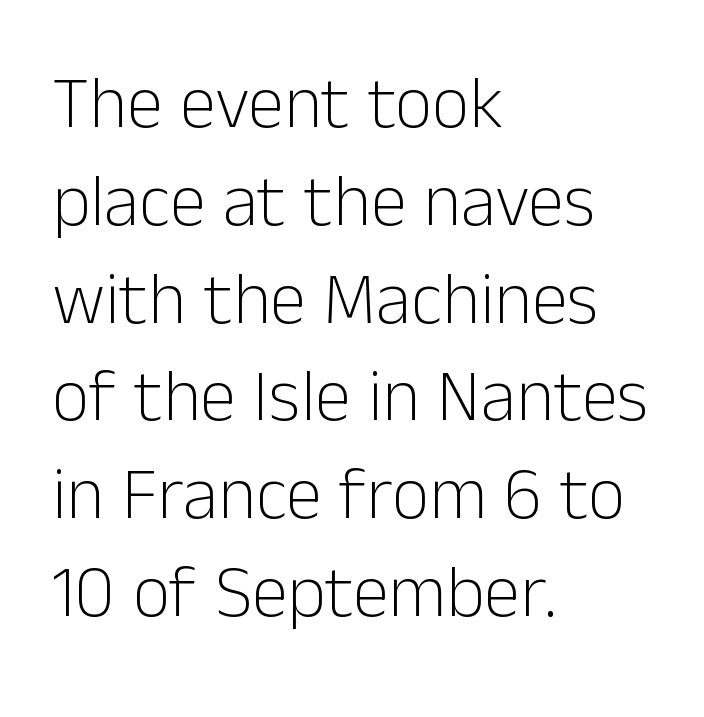
Every row of glyphs begins at an identical x-position on the left. In terms of letterspacing, this is plain default setting. Type without underlining. Evenly set lines give the paragraph a standard silhouette.
